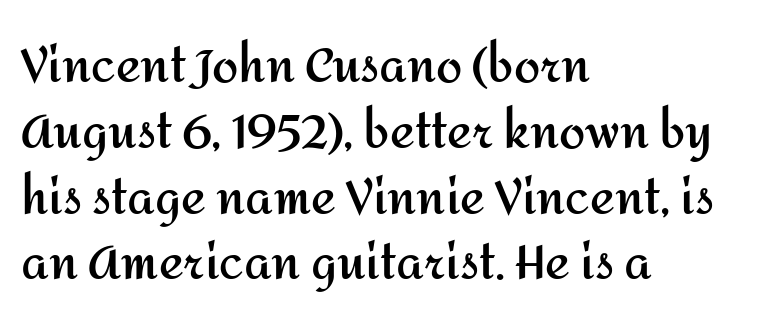
The paragraph shown leans on its left margin. Do the letters lean? They stand straight. The words here are not underlined. The letters advance in unequal steps, a hallmark of proportional type. Students, observe: this is what conventionally led text looks like. Font category for this specimen: sans-serif.
